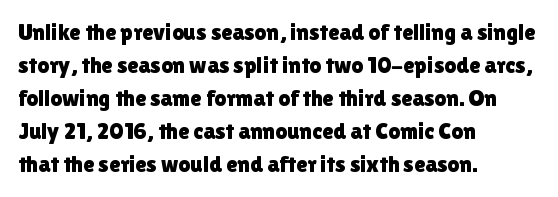
{"italic": "no", "underline": "no", "align": "left", "line_spacing": "normal", "line_spacing_ratio": 1.44, "letter_spacing": "normal", "letter_spacing_em": 0.0, "glyph_px": 23}
